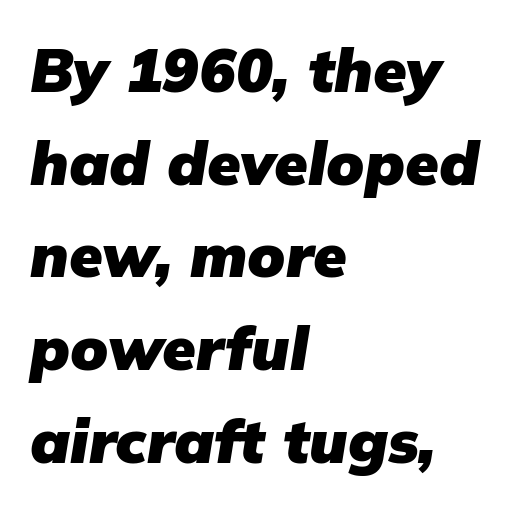
The passage shown is typed in a proportional face where columns would drift. Look at the stroke-to-counter ratio: heavy, a bold. The typesetter chose a ragged-right arrangement here. No extra tracking has been applied to these lines. The typography opts for an oblique posture over an upright one. Lines of text with bare space underneath.
